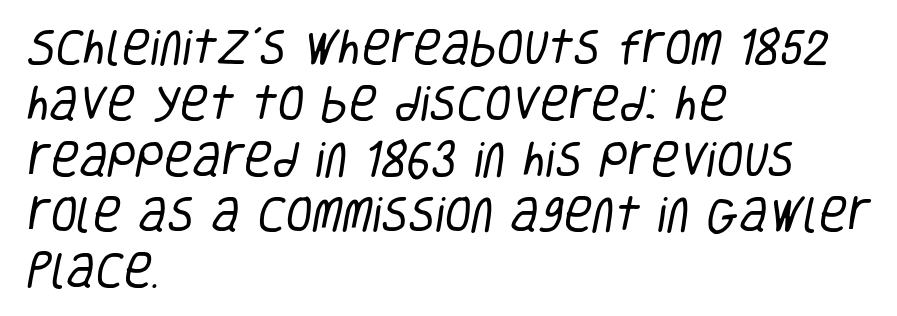
Q: Is the text bold? A: No.
Q: Is the typeface a serif or a sans-serif typeface? A: Sans-serif.
Q: Is the text underlined? A: No.
Q: How is the paragraph aligned? A: Left-aligned.
Q: Is the spacing between letters normal or unusually wide? A: Normal.
Q: Is the spacing between lines tight, normal or loose? A: Normal.
Q: Width (condensed, normal, or wide)? A: Condensed.
Q: Stroke contrast? A: Low.
Q: x-height? A: Large.
Q: Monospaced? A: No.
